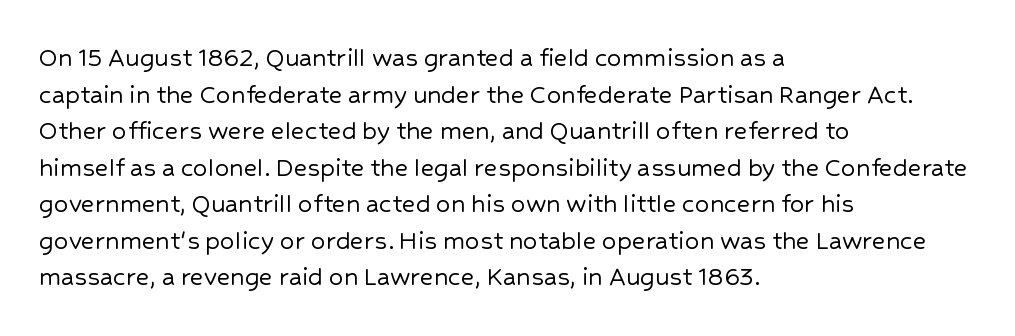
The image shows 29 px sans-serif type, upright; set left-aligned, normal line spacing (1.26x), normal letter spacing, not underlined; low stroke contrast and a medium x-height.
